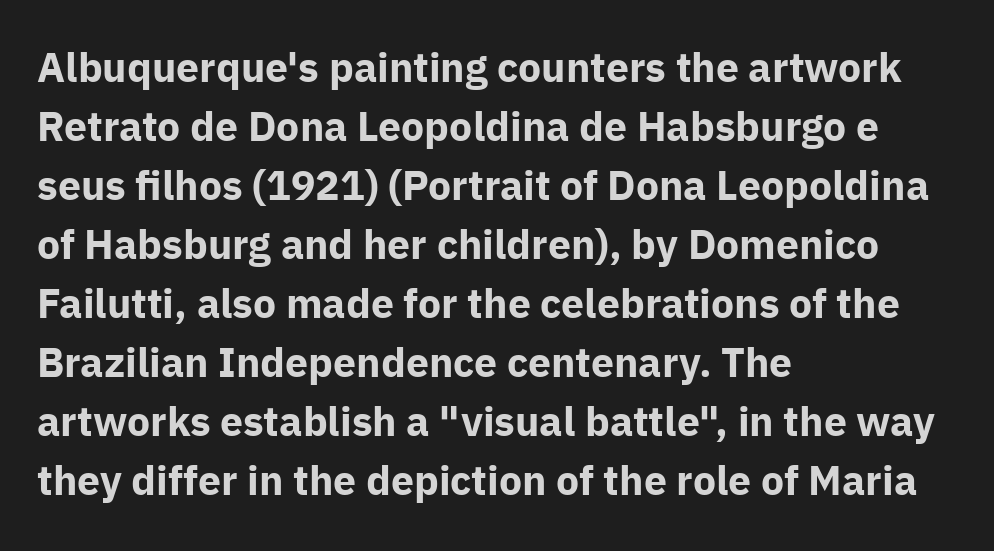
Students, this is bold: see how much ink each stroke carries. The space between consecutive lines is moderate. Style check: upright. Does the copy run flush right? No — it runs flush left. The gaps between neighbouring characters are ordinary and unremarkable. Nope, no serifs anywhere on these letters.
